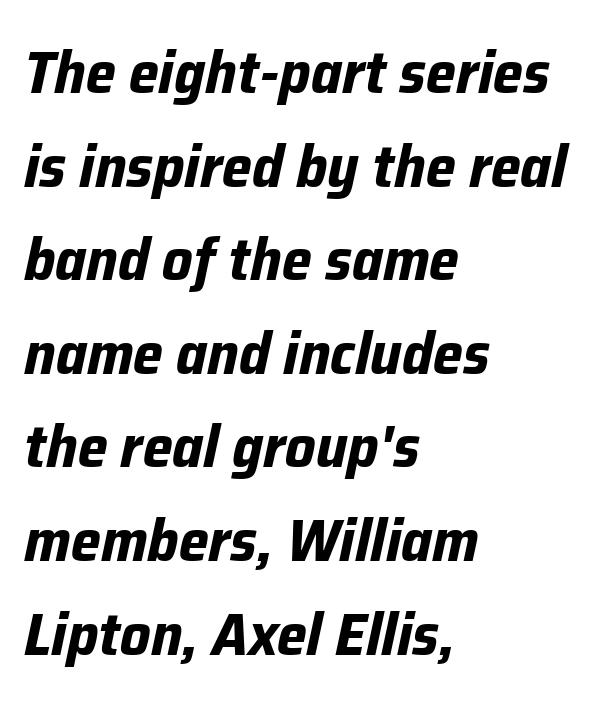
The image shows 60 px bold type, italic (leaning right); set left-aligned, normal line spacing (1.56x), normal letter spacing, not underlined; low stroke contrast and a medium x-height.
